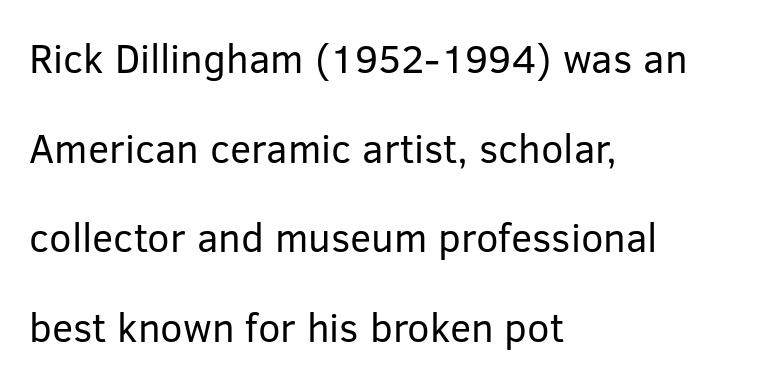
{"serif": "no", "italic": "no", "bold": "no", "weight": "regular", "width": "normal", "stroke_contrast": "low", "x_height": "medium", "monospaced": "no", "underline": "no", "align": "left", "line_spacing": "loose", "line_spacing_ratio": 2.24, "letter_spacing": "normal", "letter_spacing_em": 0.0, "glyph_px": 40}
